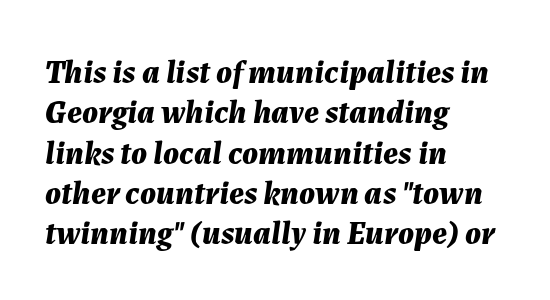
The image shows 33 px bold type, italic (leaning right); set left-aligned, line spacing 1.22x, normal letter spacing, not underlined; medium stroke contrast and a medium x-height.
